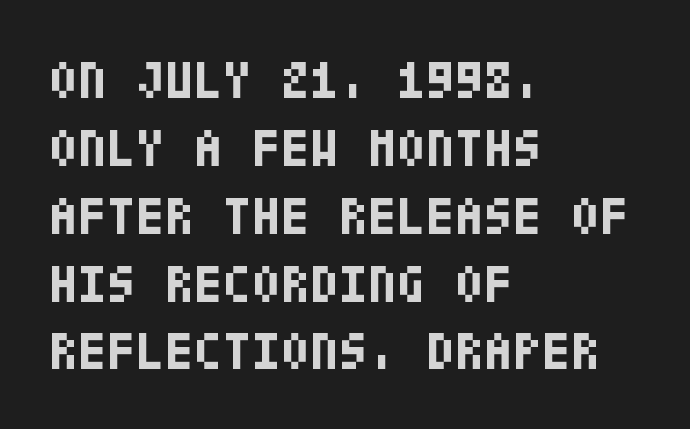
Each new line begins a customary step beneath the previous one. The glyphs in this specimen are sans serif. Anything drawn beneath the words? Only blank space. Typeset ragged right — the left edge is the straight one. There is no visible air inserted between adjacent glyphs.
